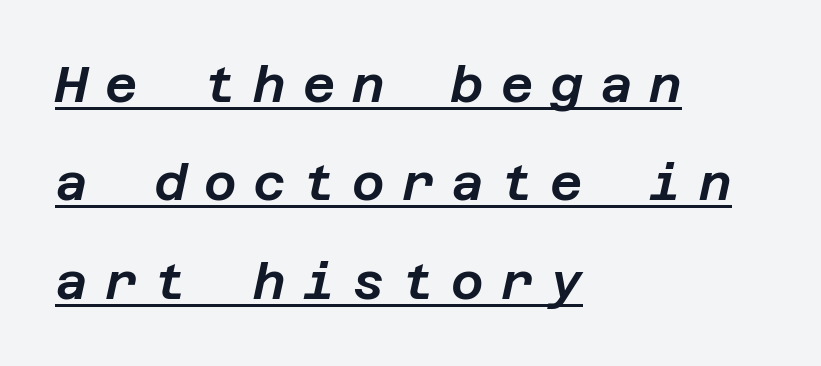
Q: Is the text italic (slanted)? A: Yes, it leans right by about 12 degrees.
Q: Is the text underlined? A: Yes.
Q: How is the paragraph aligned? A: Left-aligned.
Q: Is the spacing between letters normal or unusually wide? A: Unusually wide.
Q: Is the spacing between lines tight, normal or loose? A: Loose.
Q: Width (condensed, normal, or wide)? A: Normal.
Q: Stroke contrast? A: Low.
Q: x-height? A: Large.
